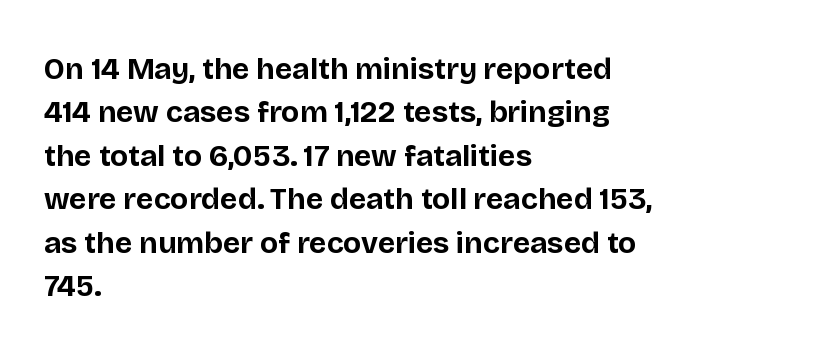
The image shows 30 px bold sans-serif type, upright; set left-aligned, normal line spacing (1.45x), normal letter spacing, not underlined; low stroke contrast and a large x-height.
